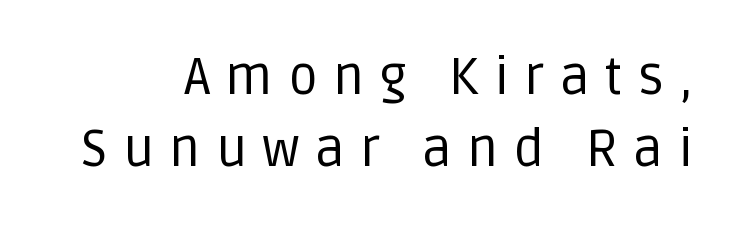
The lettering holds an erect, upright posture throughout. These lines have a slow, spaced-out rhythm from letter to letter. Varying glyph widths throughout — classic text-font behaviour. Each stroke keeps to a modest, everyday thickness or less. Notice how descenders clear the ascenders below comfortably — that's standard leading.
